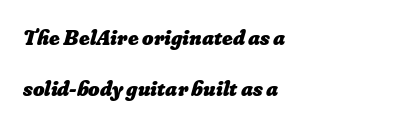
The image shows 22 px bold type; set left-aligned, loose line spacing (2.33x), normal letter spacing, not underlined.
